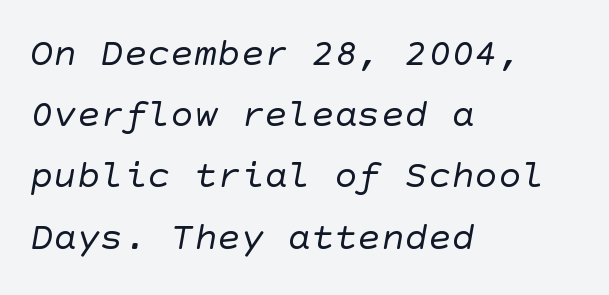
Glyph-to-glyph distance matches everyday printed text. The gap between lines stays unmarked. The strokes are not fattened; the text isn't bold. Notice how descenders clear the ascenders below comfortably — that's standard leading.
